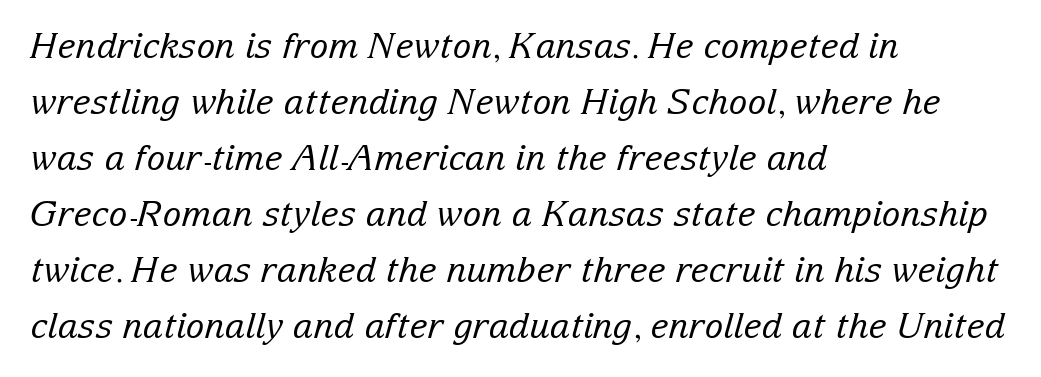
Q: Is the text bold? A: No.
Q: Is the text italic (slanted)? A: Yes, it leans right by about 15 degrees.
Q: Is the typeface a serif or a sans-serif typeface? A: Serif.
Q: Is the text underlined? A: No.
Q: How is the paragraph aligned? A: Left-aligned.
Q: Is the spacing between letters normal or unusually wide? A: Normal.
Q: Is the spacing between lines tight, normal or loose? A: Normal.
Q: Width (condensed, normal, or wide)? A: Normal.
Q: Stroke contrast? A: Low.
Q: x-height? A: Medium.
Q: Monospaced? A: No.
